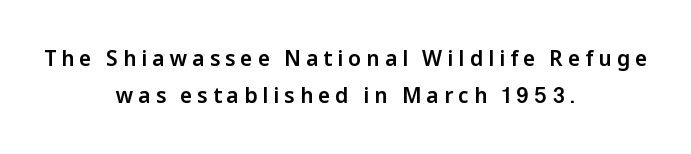
Q: Is the text italic (slanted)? A: No, it is upright.
Q: Is the text underlined? A: No.
Q: How is the paragraph aligned? A: Centered.
Q: Is the spacing between letters normal or unusually wide? A: Unusually wide.
